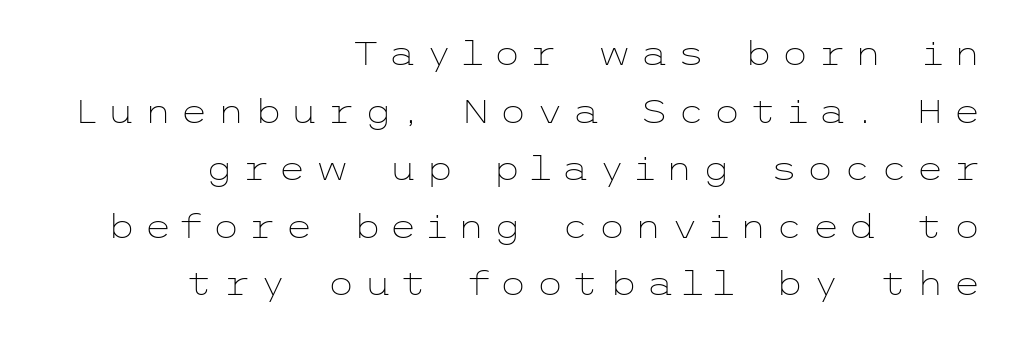
Italic? Not at all — the glyphs are vertical. The typesetter chose a ragged-left arrangement here. Letters have the restrained weight of plain body copy at most. A typesetter would call this heavily tracked-out type. Decoration check: the copy has no underline. Are there feet on the stems? There aren't — it's a sans.
